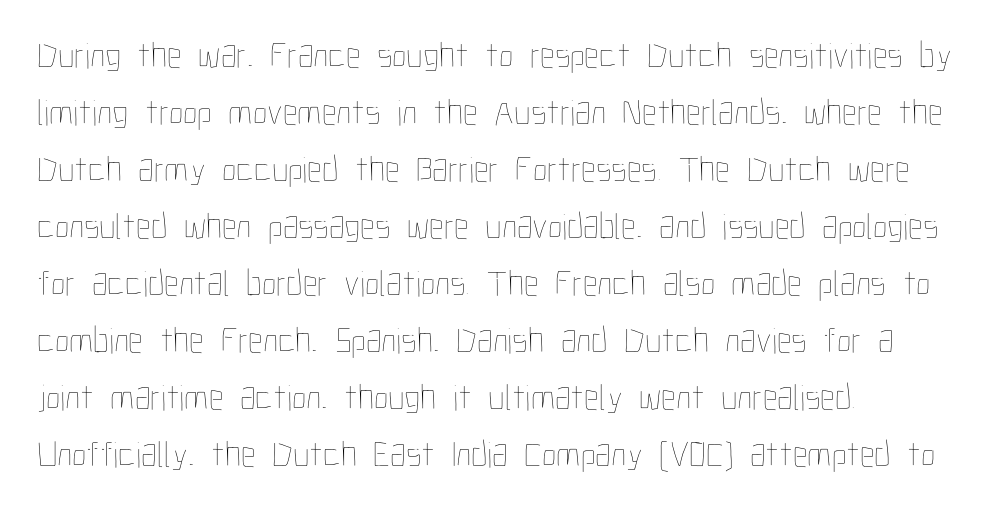
The font sits on the lighter half of the weight spectrum, regular included. Every stem runs plumb, perpendicular to the baseline. Any mark beneath the type? The region is blank. The ragged edge is on the right, which tells us the setting is flush left. Varying glyph widths throughout — classic text-font behaviour.
